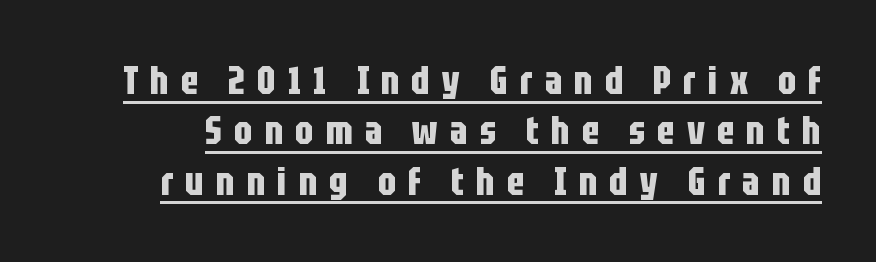
Serifs: no, the terminals of the letterforms are clean. Substantial extra tracking has been applied to these lines. How heavy is the stroke? Heavy — this is a bold. Characters remain perfectly vertical along every line. Each letter keeps its own natural width here, so spacing adapts to shape. Caption: lettering with a line underneath.
